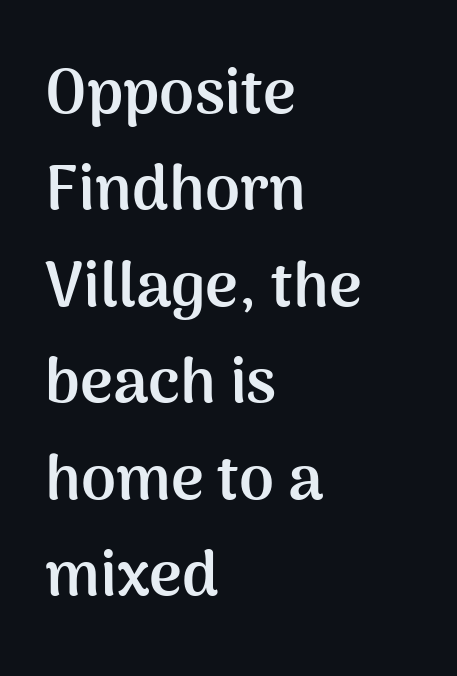
{"serif": "no", "italic": "no", "bold": "yes", "weight": "semibold", "width": "normal", "stroke_contrast": "medium", "x_height": "medium", "monospaced": "no", "underline": "no", "align": "left", "line_spacing": "normal", "line_spacing_ratio": 1.53, "letter_spacing": "normal", "letter_spacing_em": 0.0, "glyph_px": 63}
